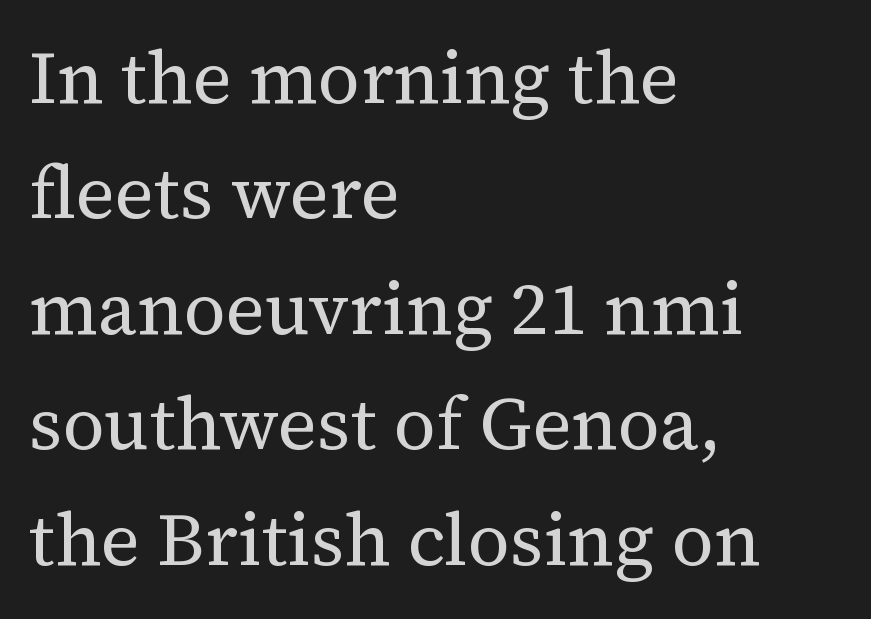
Q: Is the text bold? A: No.
Q: Is the text italic (slanted)? A: No, it is upright.
Q: Is the typeface a serif or a sans-serif typeface? A: Serif.
Q: Is the text underlined? A: No.
Q: How is the paragraph aligned? A: Left-aligned.
Q: Is the spacing between letters normal or unusually wide? A: Normal.
Q: Is the spacing between lines tight, normal or loose? A: Normal.
Q: Width (condensed, normal, or wide)? A: Normal.
Q: Stroke contrast? A: Medium.
Q: x-height? A: Medium.
Q: Monospaced? A: No.
